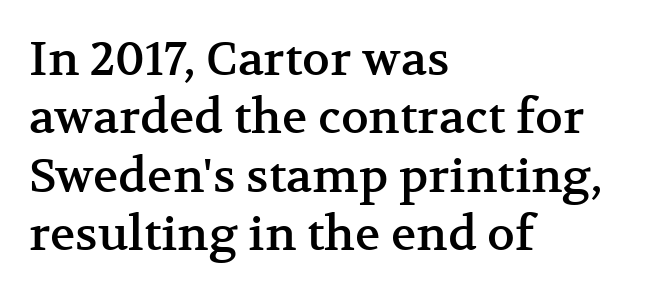
The image shows 47 px serif type, upright; set left-aligned, line spacing 1.24x, normal letter spacing, not underlined; medium stroke contrast and a medium x-height.
